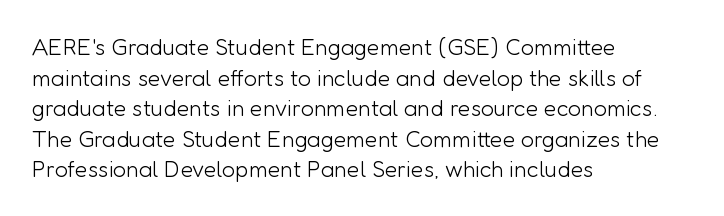
{"italic": "no", "bold": "no", "underline": "no", "align": "left", "line_spacing": "normal", "line_spacing_ratio": 1.33, "letter_spacing": "normal", "letter_spacing_em": 0.0, "glyph_px": 23}
